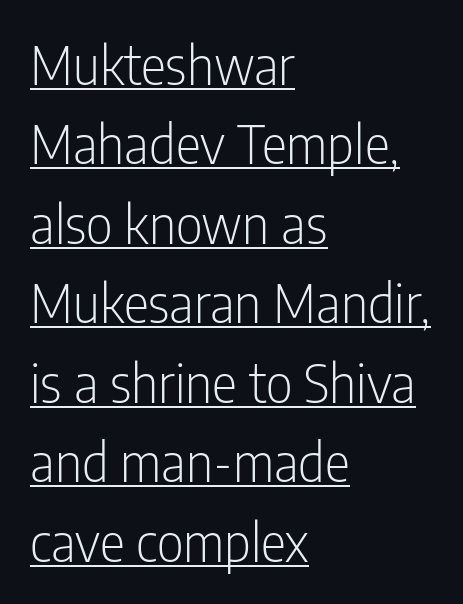
The image shows 53 px light, condensed sans-serif type, upright; set left-aligned, normal line spacing (1.5x), normal letter spacing, underlined; low stroke contrast and a medium x-height.
